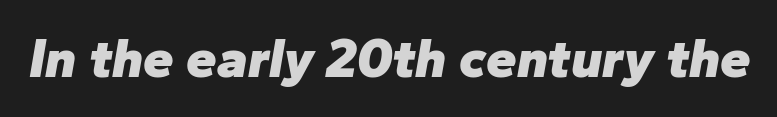
The image shows 55 px heavy type, italic (leaning right); set normal letter spacing, not underlined; low stroke contrast and a medium x-height.
